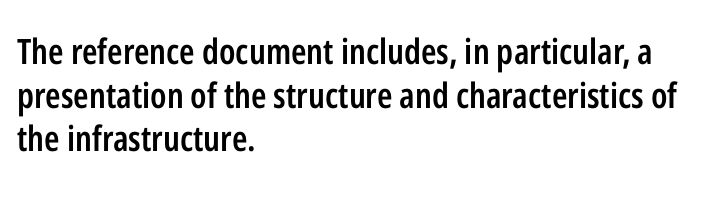
The lines sit at an ordinary, default distance from one another. In CSS terms this would be text-align: left. The space directly below the letters is spotless. Here the designer chose a conventional face with non-uniform glyph widths. Examine the stroke ends and you'll find no serifs. When letters stand straight like this, we call the style roman or upright.
